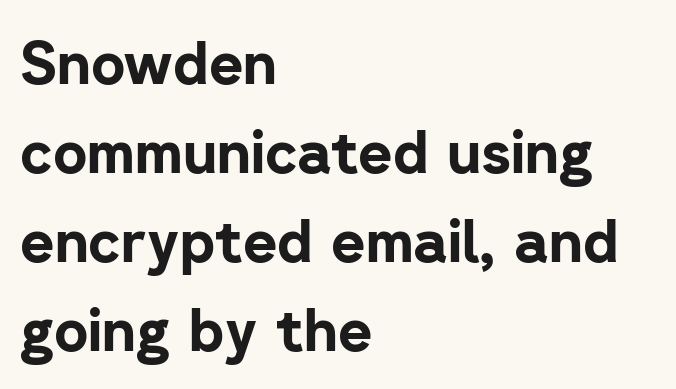
The image shows 59 px bold sans-serif type, upright; set left-aligned, normal line spacing (1.51x), normal letter spacing, not underlined; low stroke contrast and a medium x-height.
